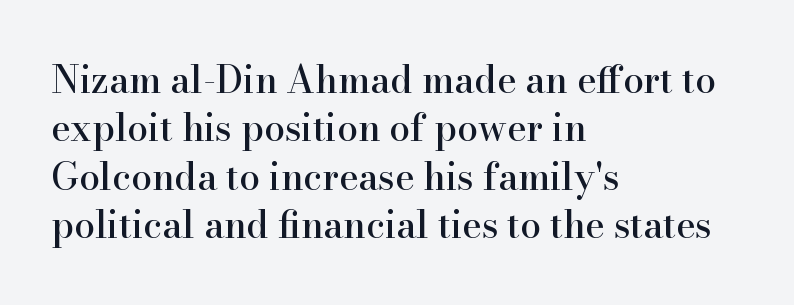
The image shows 37 px serif type, upright; set left-aligned, normal line spacing (1.31x), normal letter spacing, not underlined; high stroke contrast and a small x-height.
